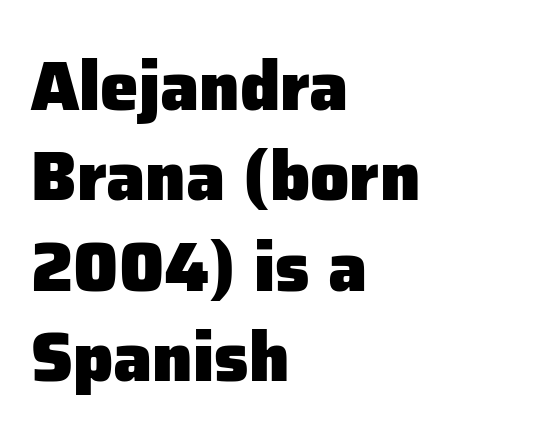
The image shows 69 px heavy sans-serif type, upright; set left-aligned, normal line spacing (1.31x), normal letter spacing, not underlined; low stroke contrast and a medium x-height.
